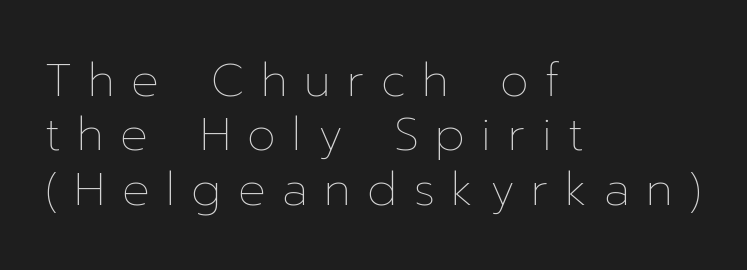
Caption: multi-line text, flush left, ragged right. This rendering features lettering with no underline. The passage shown has open, widely tracked lettering throughout. When letters stand straight like this, we call the style roman or upright. This sample has the flowing, uneven cadence of proportional lettering.
